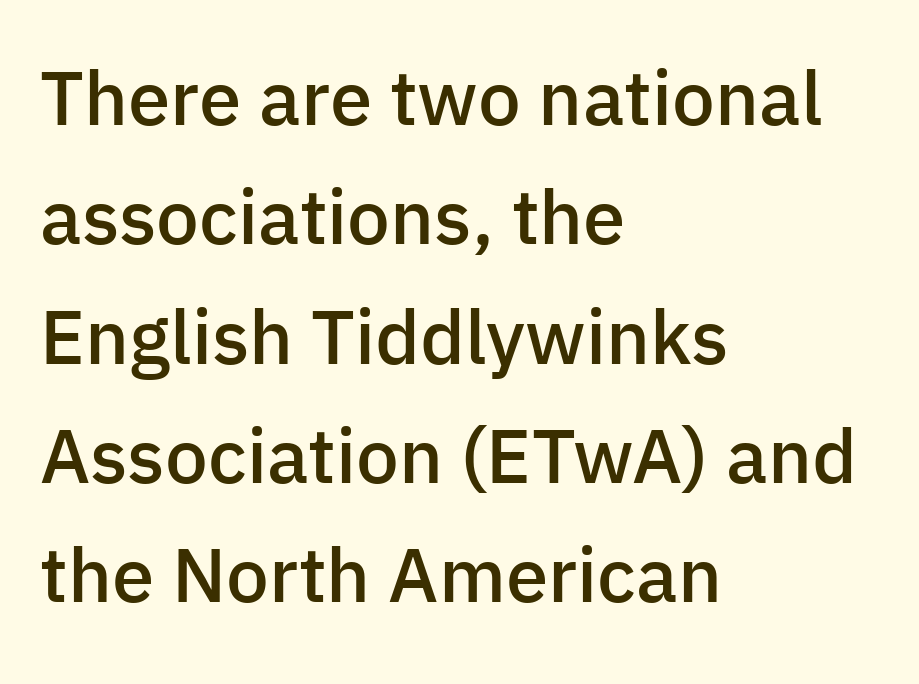
Q: Is the text bold? A: Semi-bold.
Q: Is the text italic (slanted)? A: No, it is upright.
Q: Is the typeface a serif or a sans-serif typeface? A: Sans-serif.
Q: Is the text underlined? A: No.
Q: How is the paragraph aligned? A: Left-aligned.
Q: Is the spacing between letters normal or unusually wide? A: Normal.
Q: Is the spacing between lines tight, normal or loose? A: Normal.
Q: Width (condensed, normal, or wide)? A: Normal.
Q: Stroke contrast? A: Low.
Q: x-height? A: Medium.
Q: Monospaced? A: No.
